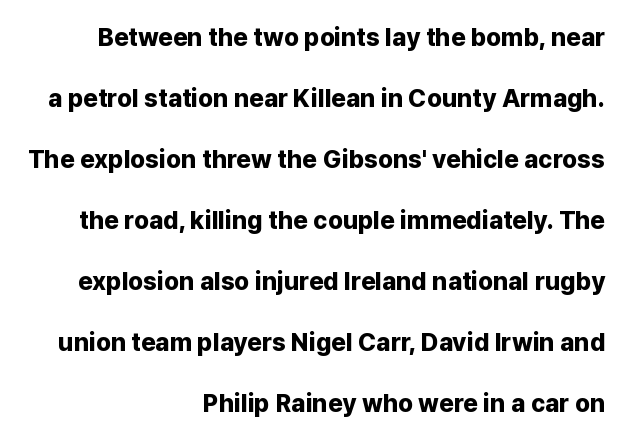
The image shows 25 px bold type, upright; set right-aligned, loose line spacing (2.44x), normal letter spacing, not underlined.
